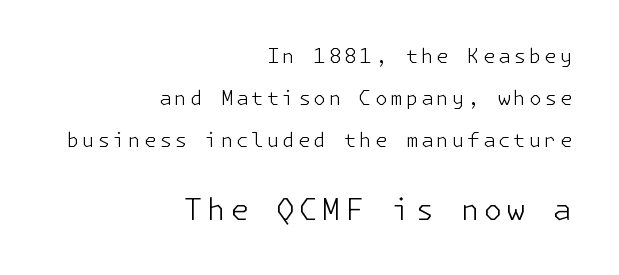
The image shows 30 px light sans-serif type, upright; set right-aligned, loose line spacing (2.09x), not underlined; the second (bottom) block is 1.5x larger; low stroke contrast and a medium x-height.
